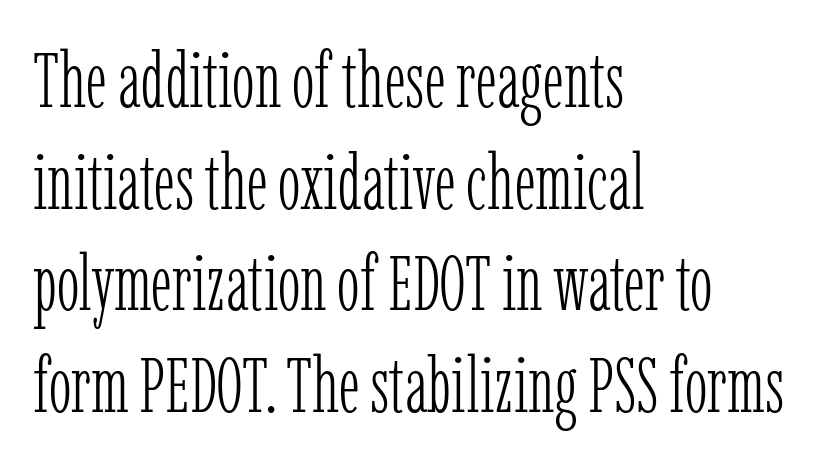
Glyph-to-glyph distance matches everyday printed text. A quiet, ordinary-to-light weight characterises the typeface. Vertical strokes here are truly vertical. Little horizontal feet cap the strokes, marking this as serif type.
